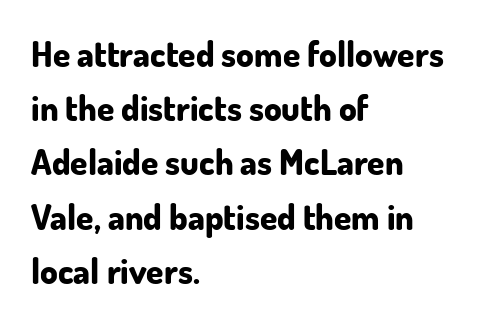
The image shows 35 px bold sans-serif type, upright; set left-aligned, normal line spacing (1.55x), normal letter spacing, not underlined; low stroke contrast and a small x-height.
